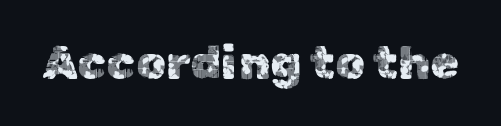
Words float on clear page, feet unadorned. Upright lettering throughout. The letters advance in unequal steps, a hallmark of proportional type. Are there feet on the stems? There aren't — it's a sans. The rendering keeps characters at their native spacing.
